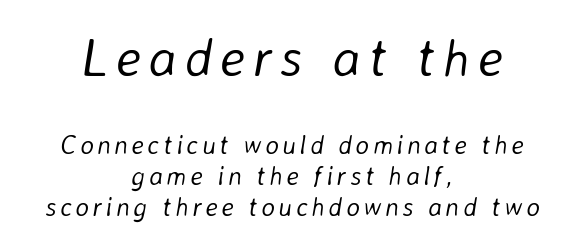
{"italic": "yes", "lean": "right", "slant_degrees": 8, "bold": "no", "weight": "light", "width": "normal", "stroke_contrast": "low", "x_height": "medium", "monospaced": "no", "underline": "no", "align": "center", "line_spacing_ratio": 1.19, "larger_block": "first", "size_ratio": 2.04, "glyph_px": 53}
